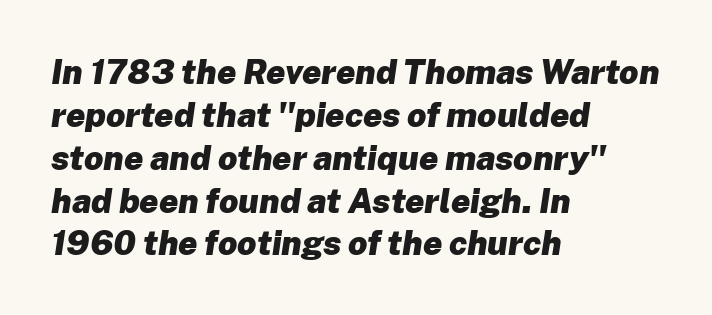
Q: Is the text bold? A: Yes.
Q: Is the text italic (slanted)? A: Yes, it leans right by about 8 degrees.
Q: Is the text underlined? A: No.
Q: How is the paragraph aligned? A: Left-aligned.
Q: Is the spacing between letters normal or unusually wide? A: Normal.
Q: Is the spacing between lines tight, normal or loose? A: Normal.
Q: Width (condensed, normal, or wide)? A: Normal.
Q: Stroke contrast? A: Low.
Q: x-height? A: Medium.
Q: Monospaced? A: No.
